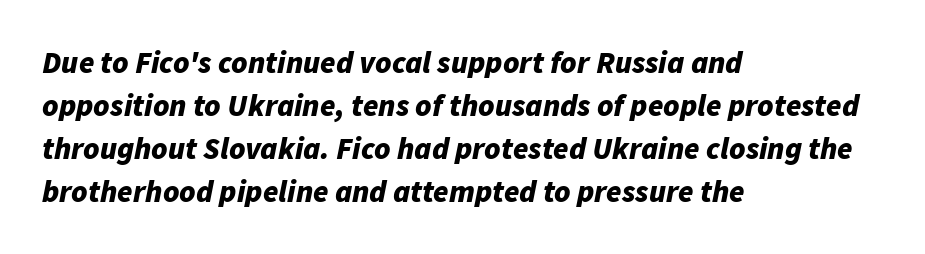
The face used here is rendered with its standard letterfit. Slant detected: the letters are inclined. Students, observe: this is what conventionally led text looks like. Proportional: the letters do not fall into vertical columns. The characters look thick and weighty, a clear bold. The lines in this sample share a left origin and differ only in where they stop.
